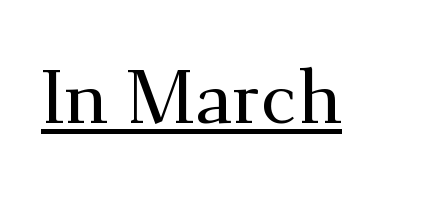
Serif or sans? Serif — the stroke terminals have little feet. Character widths vary here, with narrow letters taking less room than wide ones. The face used here appears with an underline applied. There is no visible air inserted between adjacent glyphs. Does the lettering tilt? It doesn't — this is upright.
